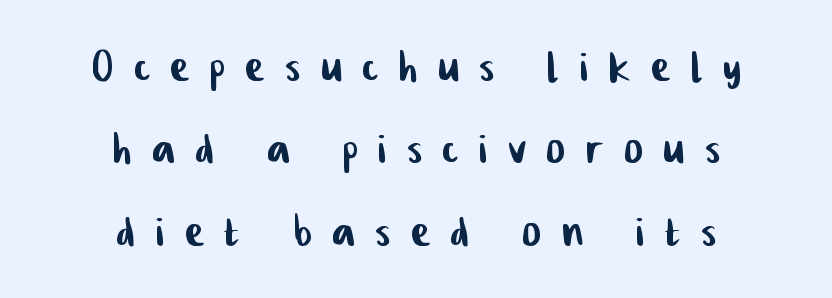
Q: Is the typeface a serif or a sans-serif typeface? A: Sans-serif.
Q: Is the text underlined? A: No.
Q: How is the paragraph aligned? A: Centered.
Q: Is the spacing between letters normal or unusually wide? A: Unusually wide.
Q: Is the spacing between lines tight, normal or loose? A: Normal.
Q: Width (condensed, normal, or wide)? A: Condensed.
Q: Stroke contrast? A: Low.
Q: x-height? A: Medium.
Q: Monospaced? A: No.
